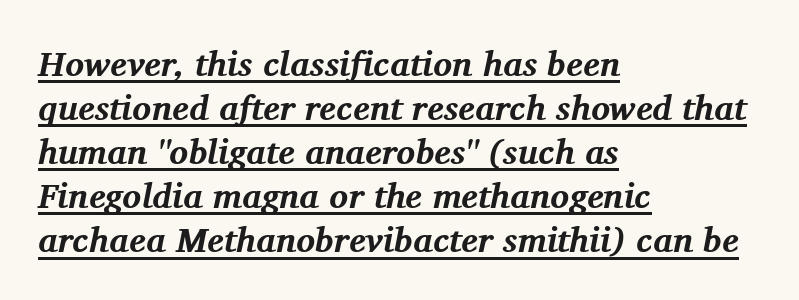
Q: Is the text bold? A: Yes.
Q: Is the text italic (slanted)? A: Yes, it leans right by about 11 degrees.
Q: Is the typeface a serif or a sans-serif typeface? A: Serif.
Q: Is the text underlined? A: Yes.
Q: How is the paragraph aligned? A: Left-aligned.
Q: Is the spacing between letters normal or unusually wide? A: Normal.
Q: Is the spacing between lines tight, normal or loose? A: Normal.
Q: Width (condensed, normal, or wide)? A: Normal.
Q: Stroke contrast? A: Medium.
Q: x-height? A: Medium.
Q: Monospaced? A: No.
